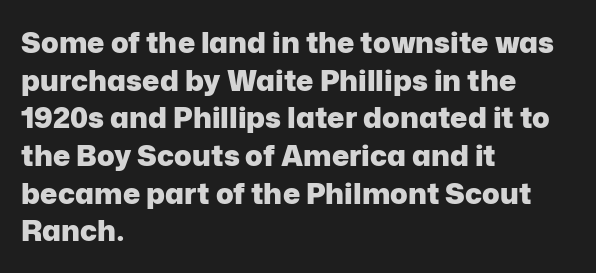
The image shows 29 px heavy sans-serif type, upright; set left-aligned, normal line spacing (1.3x), normal letter spacing, not underlined; low stroke contrast and a medium x-height.
